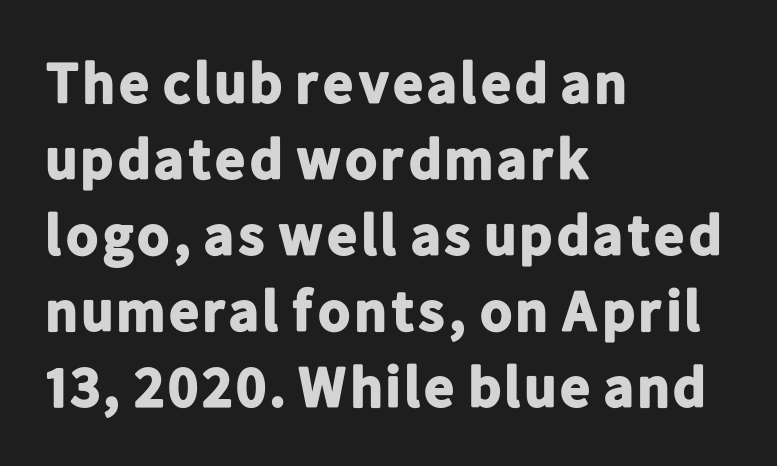
The image shows 58 px bold sans-serif type, upright; set left-aligned, normal line spacing (1.31x), normal letter spacing, not underlined; low stroke contrast and a medium x-height.
